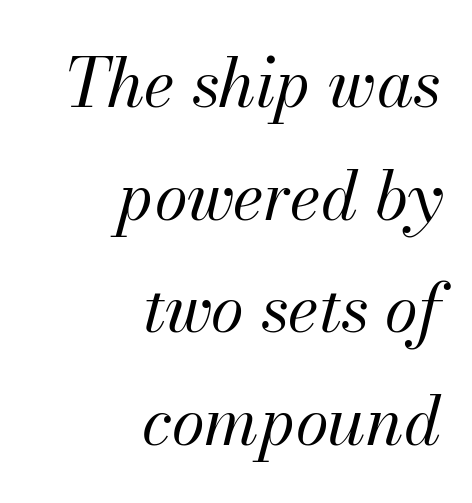
{"italic": "yes", "lean": "right", "slant_degrees": 13, "bold": "no", "weight": "regular", "width": "normal", "stroke_contrast": "medium", "x_height": "small", "monospaced": "no", "underline": "no", "align": "right", "line_spacing": "normal", "line_spacing_ratio": 1.68, "letter_spacing": "normal", "letter_spacing_em": 0.0, "glyph_px": 67}
